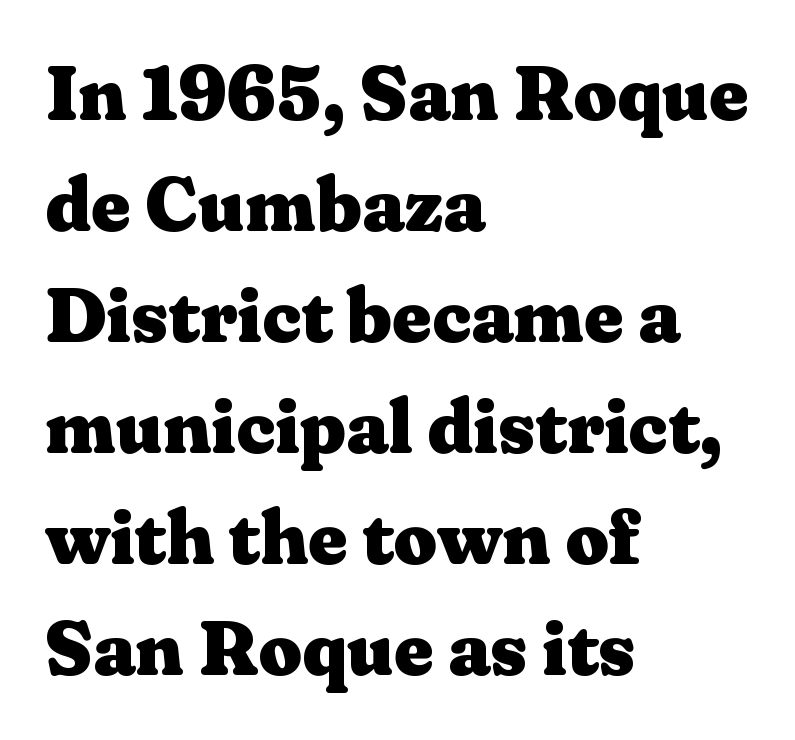
The image shows 76 px heavy, wide serif type, upright; set left-aligned, normal line spacing (1.46x), normal letter spacing, not underlined; medium stroke contrast and a medium x-height.
